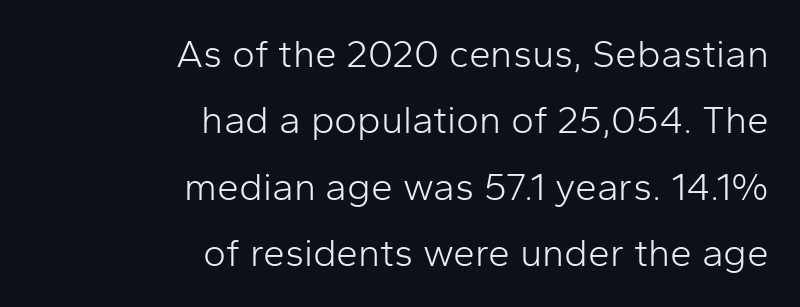
The image shows 39 px light sans-serif type, upright; set right-aligned, normal line spacing (1.7x), normal letter spacing, not underlined; low stroke contrast and a medium x-height.
